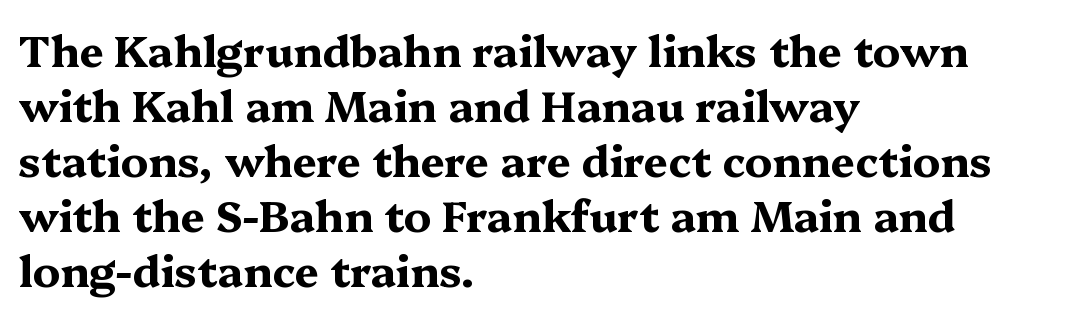
{"serif": "yes", "italic": "no", "bold": "yes", "weight": "bold", "width": "wide", "stroke_contrast": "medium", "x_height": "medium", "monospaced": "no", "underline": "no", "align": "left", "line_spacing": "normal", "line_spacing_ratio": 1.28, "letter_spacing": "normal", "letter_spacing_em": 0.0, "glyph_px": 43}
